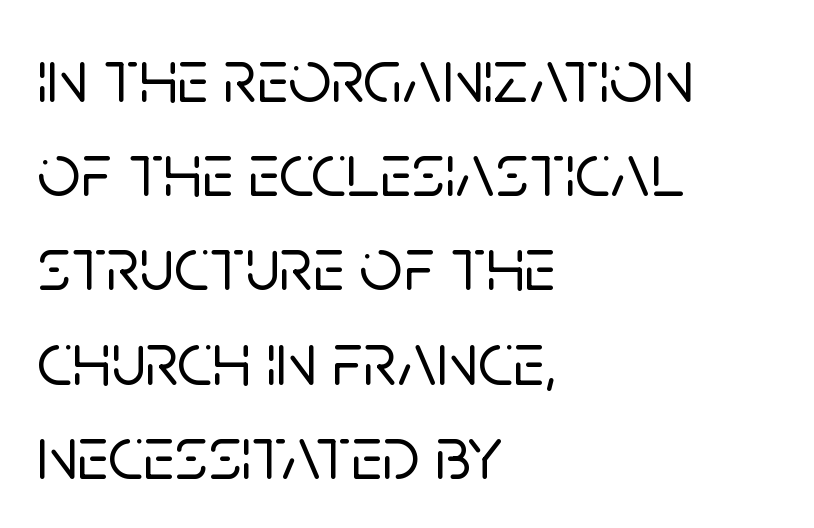
The image shows 76 px sans-serif type, upright; set left-aligned, line spacing 1.24x, normal letter spacing, not underlined; low stroke contrast and a large x-height.
